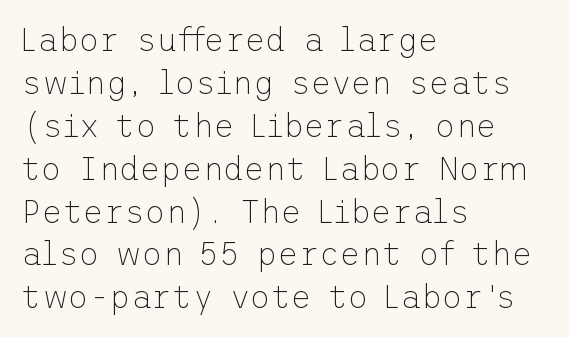
Q: Is the text bold? A: No.
Q: Is the text italic (slanted)? A: No, it is upright.
Q: Is the typeface a serif or a sans-serif typeface? A: Sans-serif.
Q: Is the text underlined? A: No.
Q: How is the paragraph aligned? A: Left-aligned.
Q: Is the spacing between letters normal or unusually wide? A: Normal.
Q: Is the spacing between lines tight, normal or loose? A: Normal.
Q: Width (condensed, normal, or wide)? A: Normal.
Q: Stroke contrast? A: Low.
Q: x-height? A: Medium.
